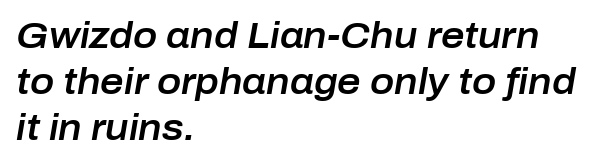
{"italic": "yes", "lean": "right", "slant_degrees": 10, "width": "normal", "stroke_contrast": "low", "x_height": "medium", "monospaced": "no", "underline": "no", "align": "left", "line_spacing": "normal", "line_spacing_ratio": 1.28, "letter_spacing": "normal", "letter_spacing_em": 0.0, "glyph_px": 36}
